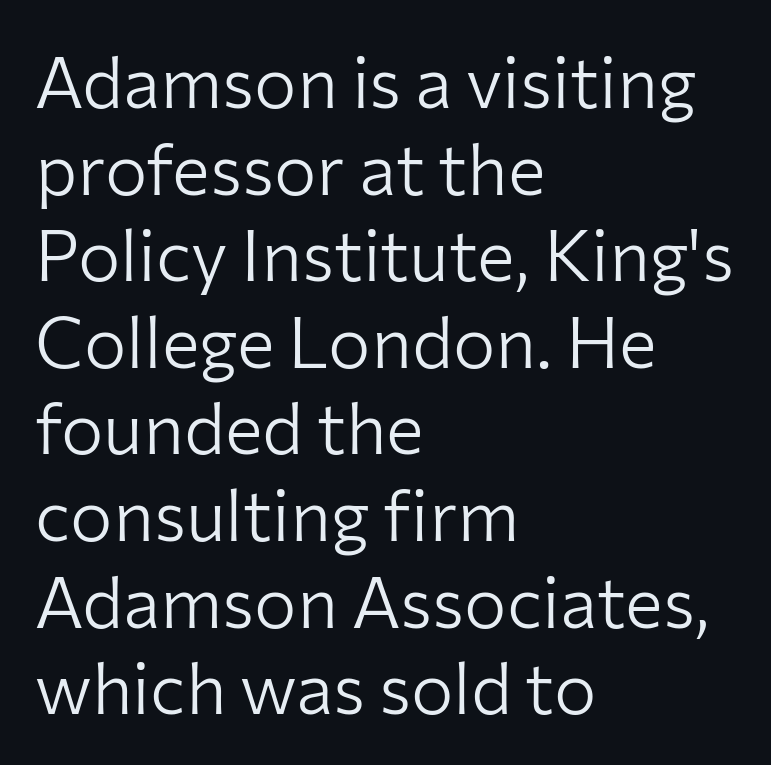
Note: no serifs on the glyphs. Does the copy run flush right? No — it runs flush left. Varying glyph widths throughout — classic text-font behaviour. Beneath every word, the page is bare. No chunkiness to these letters — they're not bold.
